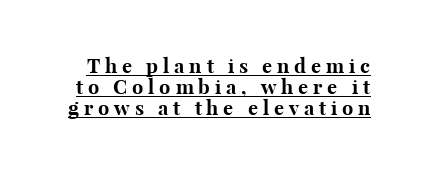
The image shows 20 px bold type, upright; set tight line spacing (1.06x), unusually wide letter spacing (+0.24 em), underlined.
